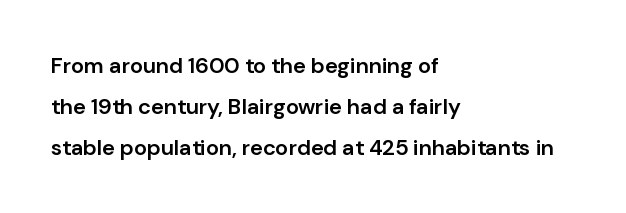
Q: Is the text bold? A: Semi-bold.
Q: Is the text italic (slanted)? A: No, it is upright.
Q: Is the text underlined? A: No.
Q: How is the paragraph aligned? A: Left-aligned.
Q: Is the spacing between letters normal or unusually wide? A: Normal.
